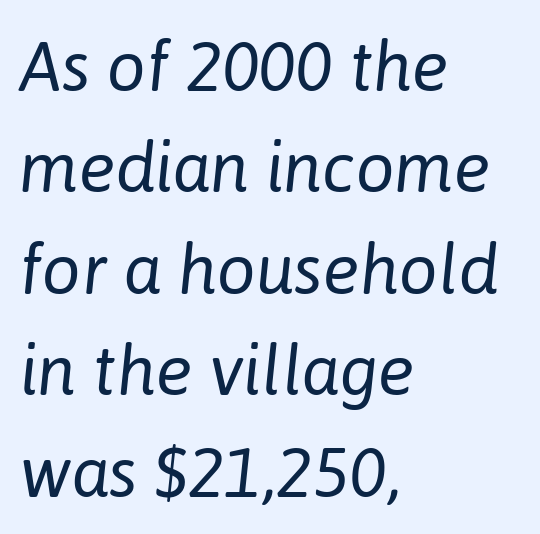
Descender tails drop into unmarked territory. Is the type heavy? It reads as light-to-regular instead. Observe the ordinary spacing: letters are neighbours, not strangers. Note the varied advance widths — an 'i' is clearly narrower than an 'm'. Yep, that's italic — everything's leaning.
